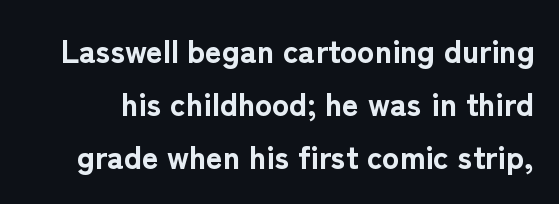
Q: Is the text bold? A: Yes.
Q: Is the text italic (slanted)? A: No, it is upright.
Q: Is the typeface a serif or a sans-serif typeface? A: Sans-serif.
Q: Is the text underlined? A: No.
Q: Is the spacing between letters normal or unusually wide? A: Normal.
Q: Is the spacing between lines tight, normal or loose? A: Normal.
Q: Width (condensed, normal, or wide)? A: Normal.
Q: Stroke contrast? A: Low.
Q: x-height? A: Medium.
Q: Monospaced? A: No.
